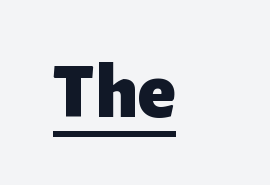
The image shows 78 px heavy sans-serif type, upright; set left-aligned, normal letter spacing, underlined; low stroke contrast and a medium x-height.
